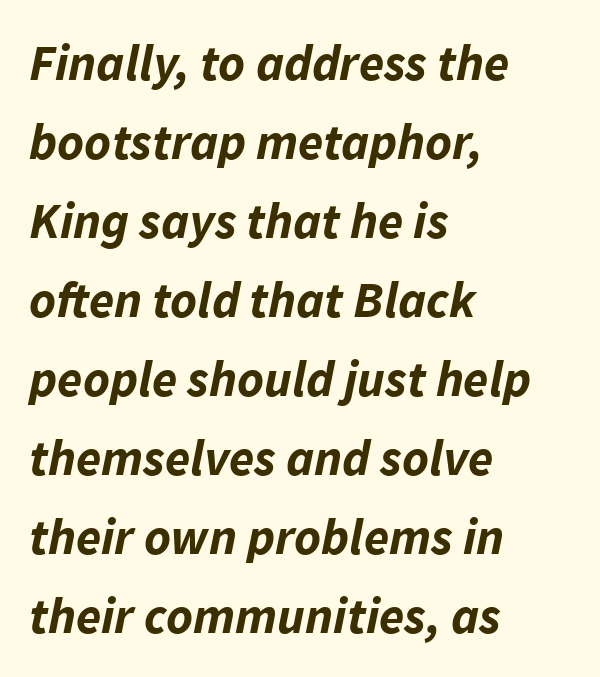
The image shows 51 px bold type, italic (leaning right); set left-aligned, normal line spacing (1.55x), normal letter spacing, not underlined; low stroke contrast and a medium x-height.
